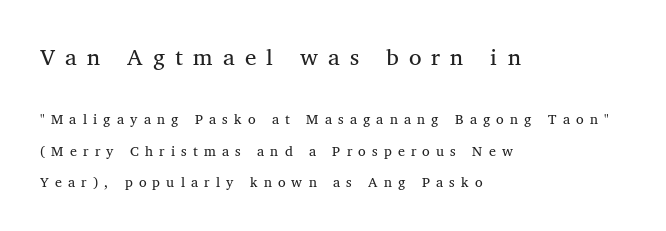
Unlike italic type, these characters show no tilt at all. Words float on clear page, feet unadorned. The rendering uses a large line-height, opening up the rows. The horizontal fit of the characters is loose and conspicuously gappy. Short and long lines alike share a common starting point at left.
